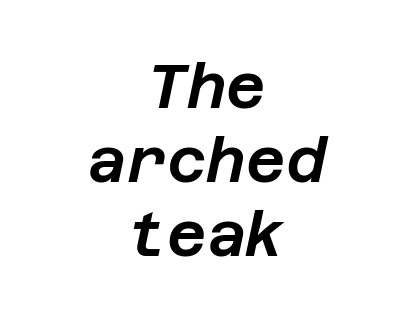
{"italic": "yes", "lean": "right", "slant_degrees": 12, "width": "normal", "stroke_contrast": "low", "x_height": "large", "underline": "no", "align": "center", "line_spacing_ratio": 1.21, "letter_spacing": "normal", "letter_spacing_em": 0.0, "glyph_px": 61}
